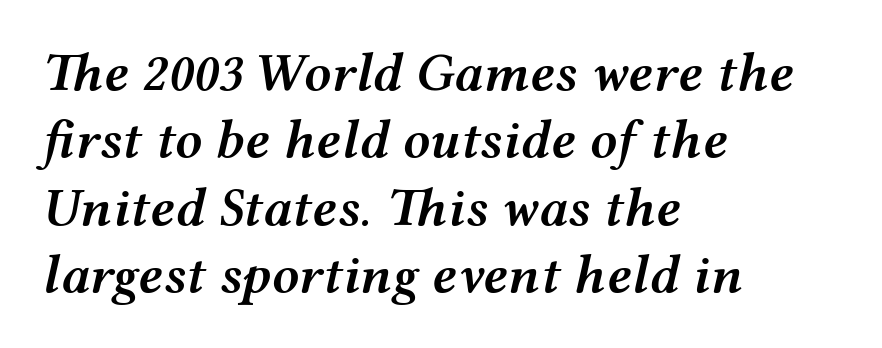
The image shows 54 px semibold, wide type, italic (leaning right); set left-aligned, normal line spacing (1.25x), normal letter spacing, not underlined; medium stroke contrast and a medium x-height.
